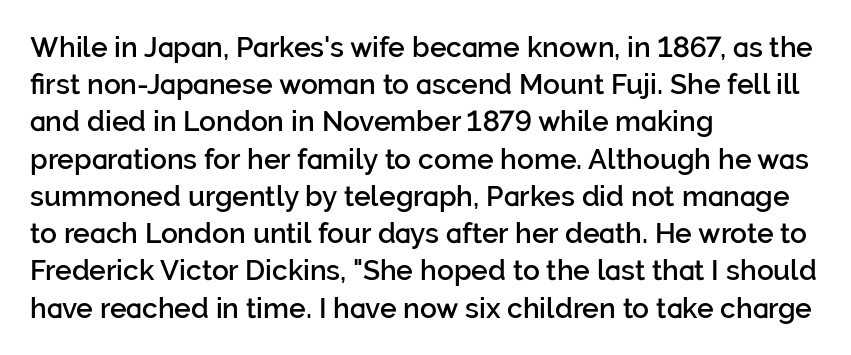
The foot of each line stays bare and open. Vertical spacing — default. The lettering stays uniformly vertical, giving the passage a roman look. These lines are set flush left with a ragged right edge. Look at the tracking — it's just the regular setting, nothing added. Each letter's strokes conclude bluntly, with no projecting serifs.
